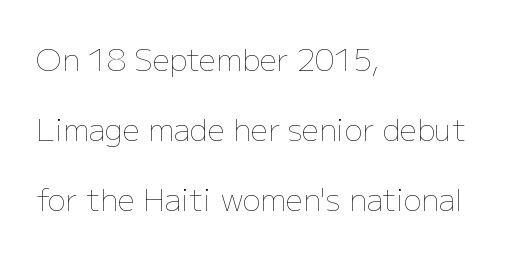
The image shows 30 px thin type, upright; set left-aligned, loose line spacing (2.34x), normal letter spacing, not underlined; low stroke contrast and a medium x-height.
